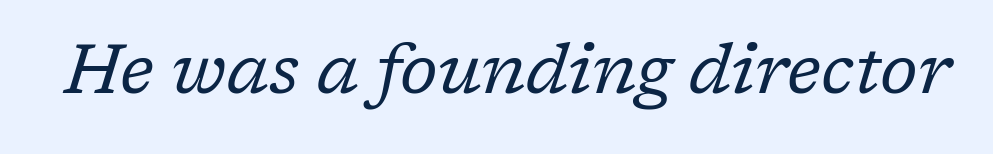
If you drew a line through each stem, it would be angled. Proportional: the letters do not fall into vertical columns. Yep, those are serifs on the letters. Weight: regular or lighter. Does extra space separate the letters? No, they use regular spacing. Anything drawn beneath the words? Only blank space.
